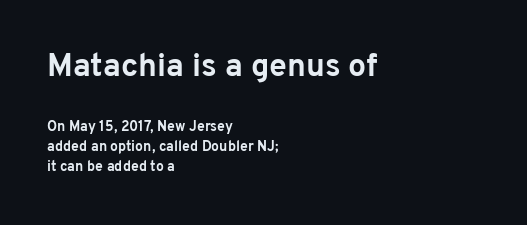
Q: Is the text bold? A: Yes.
Q: Is the text italic (slanted)? A: No, it is upright.
Q: Is the typeface a serif or a sans-serif typeface? A: Sans-serif.
Q: Is the text underlined? A: No.
Q: How is the paragraph aligned? A: Left-aligned.
Q: Is the spacing between letters normal or unusually wide? A: Normal.
Q: Is the spacing between lines tight, normal or loose? A: Normal.
Q: Which block of text is set in a larger size, the first (top) or the second (bottom)? A: The first (top) one.
Q: Width (condensed, normal, or wide)? A: Normal.
Q: Stroke contrast? A: Low.
Q: x-height? A: Medium.
Q: Monospaced? A: No.
